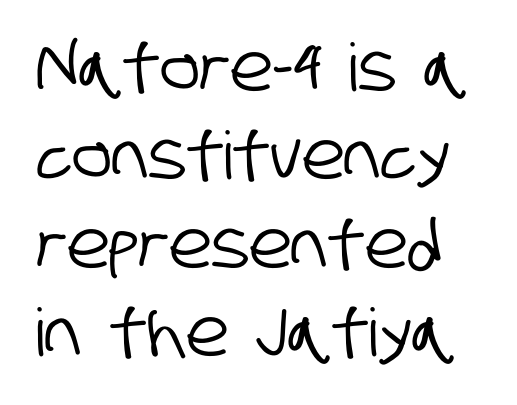
{"serif": "no", "width": "condensed", "stroke_contrast": "low", "x_height": "large", "monospaced": "no", "underline": "no", "line_spacing": "normal", "line_spacing_ratio": 1.34, "letter_spacing": "normal", "letter_spacing_em": 0.0, "glyph_px": 66}
